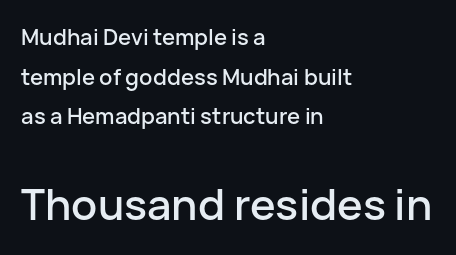
The image shows 43 px sans-serif type, upright; set left-aligned, line spacing 1.8x, normal letter spacing, not underlined; the second (bottom) block is 1.95x larger; low stroke contrast and a medium x-height.
